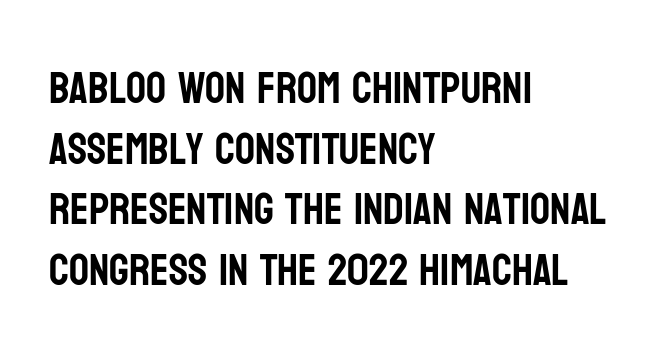
Q: Is the text italic (slanted)? A: No, it is upright.
Q: Is the typeface a serif or a sans-serif typeface? A: Sans-serif.
Q: Is the text underlined? A: No.
Q: How is the paragraph aligned? A: Left-aligned.
Q: Is the spacing between letters normal or unusually wide? A: Normal.
Q: Is the spacing between lines tight, normal or loose? A: Normal.
Q: Width (condensed, normal, or wide)? A: Condensed.
Q: Stroke contrast? A: Low.
Q: x-height? A: Large.
Q: Monospaced? A: No.
